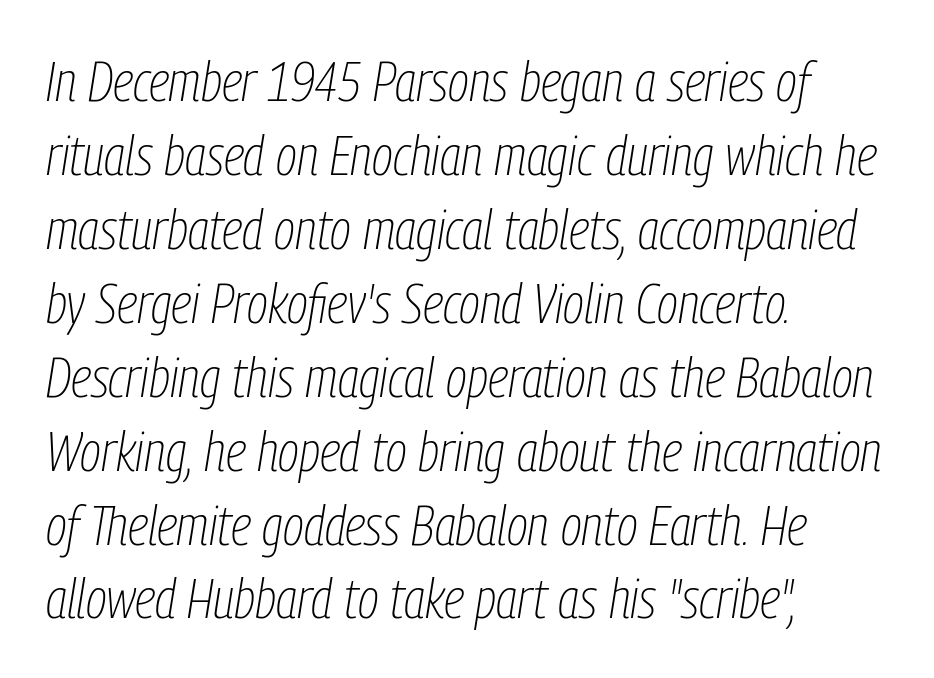
Q: Is the text bold? A: No.
Q: Is the text italic (slanted)? A: Yes, it leans right by about 9 degrees.
Q: Is the text underlined? A: No.
Q: How is the paragraph aligned? A: Left-aligned.
Q: Is the spacing between letters normal or unusually wide? A: Normal.
Q: Is the spacing between lines tight, normal or loose? A: Normal.
Q: Width (condensed, normal, or wide)? A: Condensed.
Q: Stroke contrast? A: Low.
Q: x-height? A: Medium.
Q: Monospaced? A: No.
